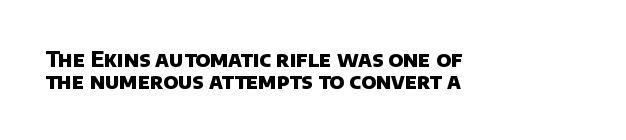
{"bold": "yes", "underline": "no", "align": "left", "line_spacing": "tight", "line_spacing_ratio": 1.06, "letter_spacing": "normal", "letter_spacing_em": 0.0, "glyph_px": 21}
